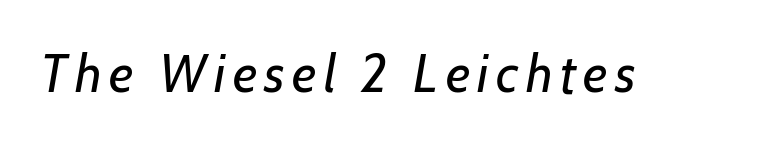
These lines are rendered in a variable-pitch font. The lettering tilts uniformly, giving the passage an italic look. Is this a heavy cut? Hardly; it is regular or lighter. The strip under each line holds only bare page.
